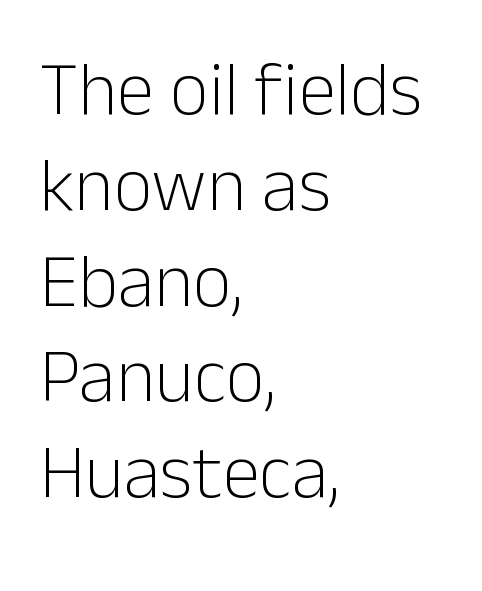
What kind of face is this? One without serifs — a sans. You can tell it's not italic because the verticals are truly vertical. In terms of leading, this rendering sits right in the middle. The passage shown is typed in a proportional face where columns would drift. The paragraph has a hard left edge and a soft right edge.
